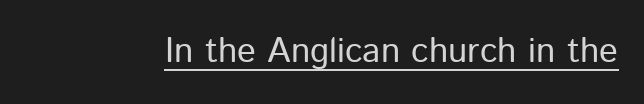
{"serif": "no", "italic": "no", "bold": "no", "weight": "regular", "width": "normal", "stroke_contrast": "low", "x_height": "medium", "monospaced": "no", "underline": "yes", "letter_spacing": "normal", "letter_spacing_em": 0.0, "glyph_px": 35}
